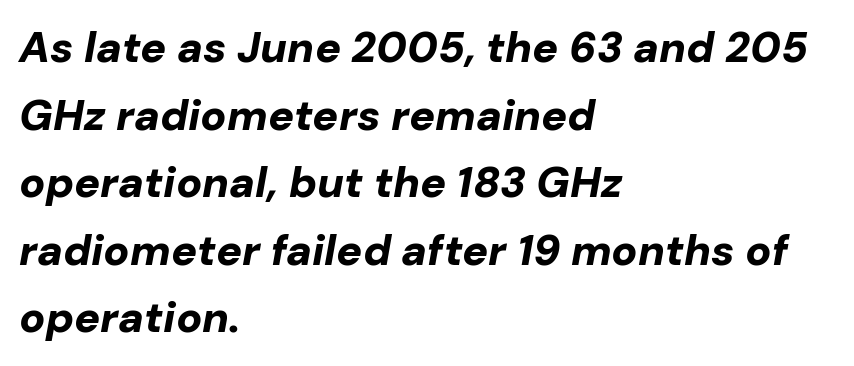
The image shows 43 px bold type, italic (leaning right); set left-aligned, normal line spacing (1.57x), normal letter spacing, not underlined; low stroke contrast and a medium x-height.
